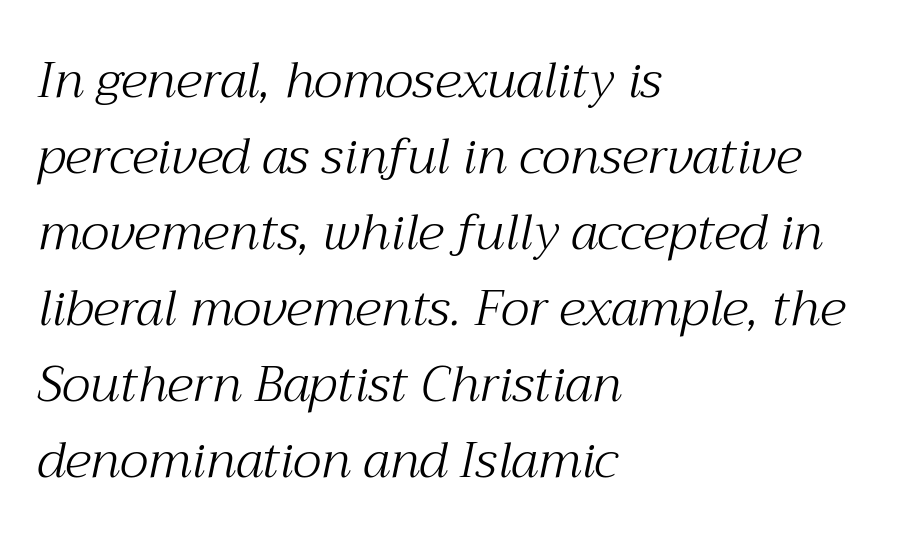
Q: Is the text bold? A: No.
Q: Is the text italic (slanted)? A: Yes, it leans right by about 12 degrees.
Q: Is the typeface a serif or a sans-serif typeface? A: Serif.
Q: Is the text underlined? A: No.
Q: How is the paragraph aligned? A: Left-aligned.
Q: Is the spacing between letters normal or unusually wide? A: Normal.
Q: Is the spacing between lines tight, normal or loose? A: Normal.
Q: Width (condensed, normal, or wide)? A: Normal.
Q: Stroke contrast? A: Medium.
Q: x-height? A: Medium.
Q: Monospaced? A: No.
